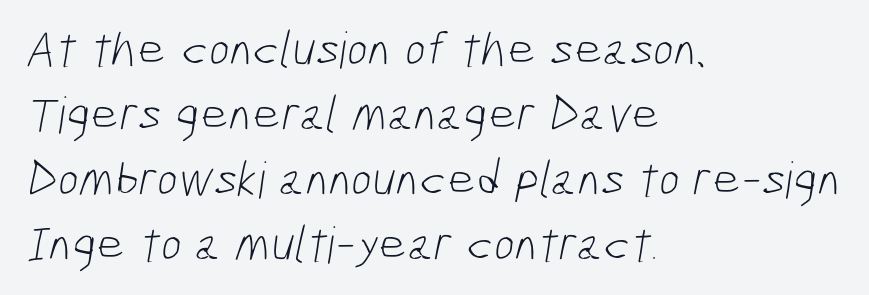
Q: Is the text bold? A: No.
Q: Is the typeface a serif or a sans-serif typeface? A: Sans-serif.
Q: Is the text underlined? A: No.
Q: How is the paragraph aligned? A: Left-aligned.
Q: Is the spacing between letters normal or unusually wide? A: Normal.
Q: Is the spacing between lines tight, normal or loose? A: Normal.
Q: Width (condensed, normal, or wide)? A: Condensed.
Q: Stroke contrast? A: Low.
Q: x-height? A: Medium.
Q: Monospaced? A: No.
